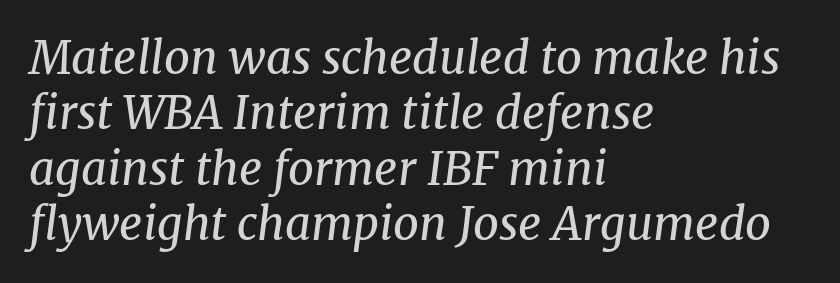
Q: Is the text bold? A: No.
Q: Is the text italic (slanted)? A: Yes, it leans right by about 8 degrees.
Q: Is the typeface a serif or a sans-serif typeface? A: Serif.
Q: Is the text underlined? A: No.
Q: How is the paragraph aligned? A: Left-aligned.
Q: Is the spacing between letters normal or unusually wide? A: Normal.
Q: Width (condensed, normal, or wide)? A: Normal.
Q: Stroke contrast? A: Medium.
Q: x-height? A: Medium.
Q: Monospaced? A: No.
